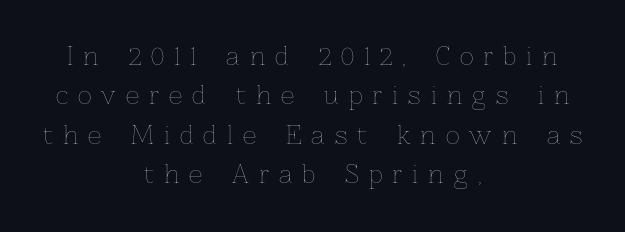
Type without underlining. Horizontal bands of white between lines are of average thickness. Ink coverage per letter is moderate at most. The letters stand upright; this is a roman face.
